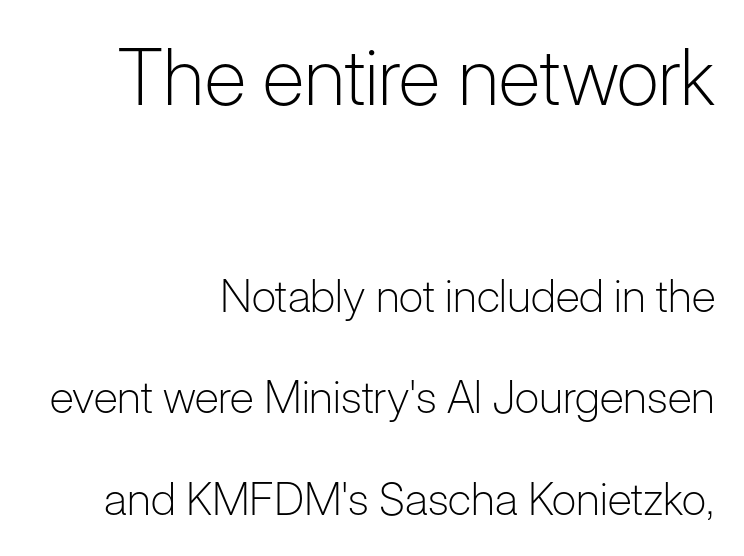
Q: Is the text bold? A: No.
Q: Is the text italic (slanted)? A: No, it is upright.
Q: Is the typeface a serif or a sans-serif typeface? A: Sans-serif.
Q: Is the text underlined? A: No.
Q: How is the paragraph aligned? A: Right-aligned.
Q: Is the spacing between letters normal or unusually wide? A: Normal.
Q: Is the spacing between lines tight, normal or loose? A: Loose.
Q: Which block of text is set in a larger size, the first (top) or the second (bottom)? A: The first (top) one.
Q: Width (condensed, normal, or wide)? A: Normal.
Q: Stroke contrast? A: Low.
Q: x-height? A: Medium.
Q: Monospaced? A: No.
